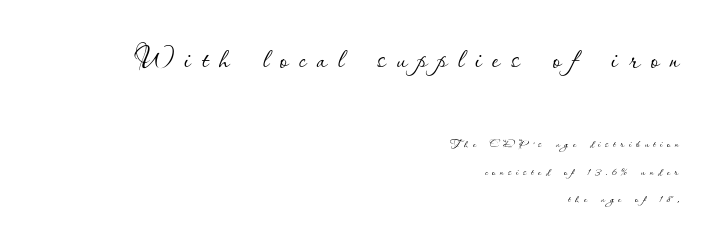
Typesetter's note — upper block bumped up in size, lower block left smaller. Vertical stems look standard width or narrower in stroke. The paragraph shown leans on its right margin. Each letter keeps its own natural width here, so spacing adapts to shape. Words appear elongated and porous because spacing is wide.
